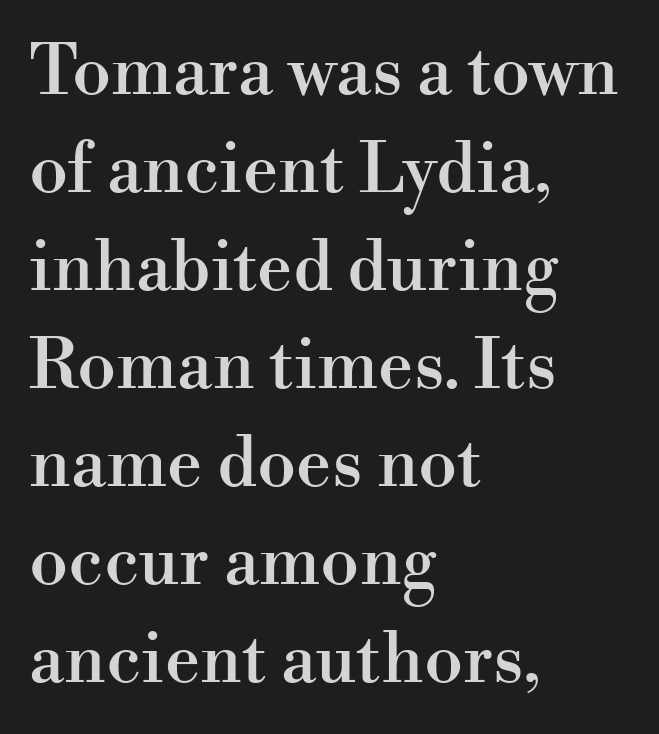
The image shows 70 px serif type, upright; set left-aligned, normal line spacing (1.4x), normal letter spacing, not underlined; high stroke contrast and a small x-height.
